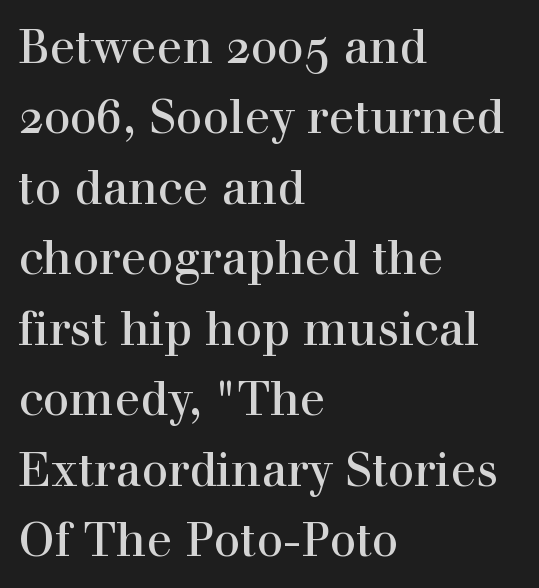
A clean baseline with only descenders dipping below it. Regular leading. Each line starts at the same left margin while the right side varies. The face used here is rendered with its standard letterfit.
